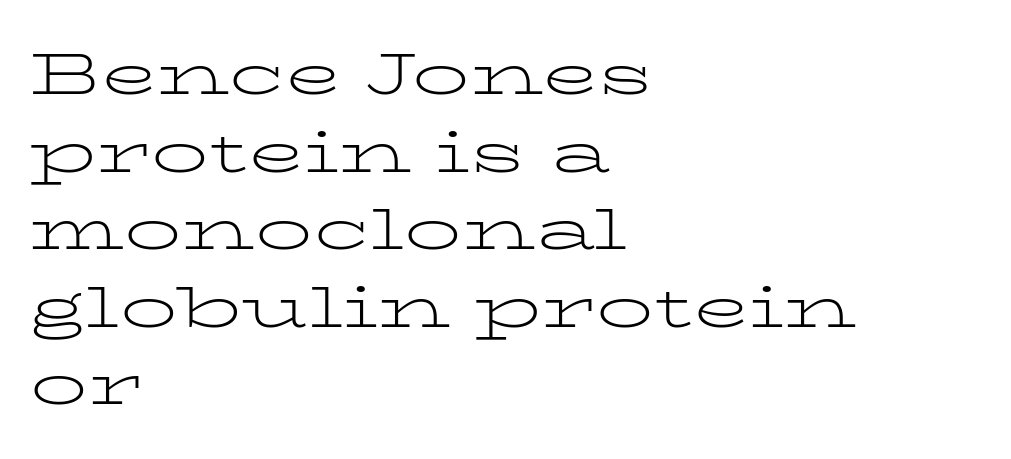
The image shows 57 px light, wide serif type, upright; set left-aligned, normal line spacing (1.36x), normal letter spacing, not underlined; low stroke contrast and a medium x-height.
